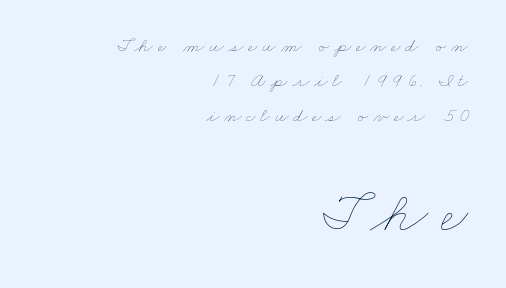
There is plenty of visible air inserted between adjacent glyphs. Beneath every word, the page is bare. This sample has the flowing, uneven cadence of proportional lettering. The paragraph shown leans on its right margin.
